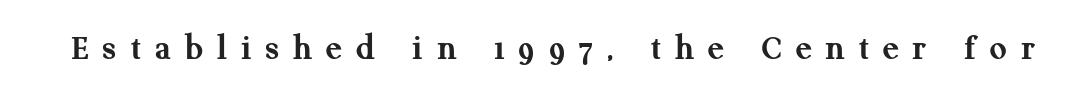
Q: Is the text bold? A: Yes.
Q: Is the text italic (slanted)? A: No, it is upright.
Q: Is the typeface a serif or a sans-serif typeface? A: Serif.
Q: Is the text underlined? A: No.
Q: Is the spacing between letters normal or unusually wide? A: Unusually wide.
Q: Width (condensed, normal, or wide)? A: Normal.
Q: Stroke contrast? A: Medium.
Q: x-height? A: Medium.
Q: Monospaced? A: No.
